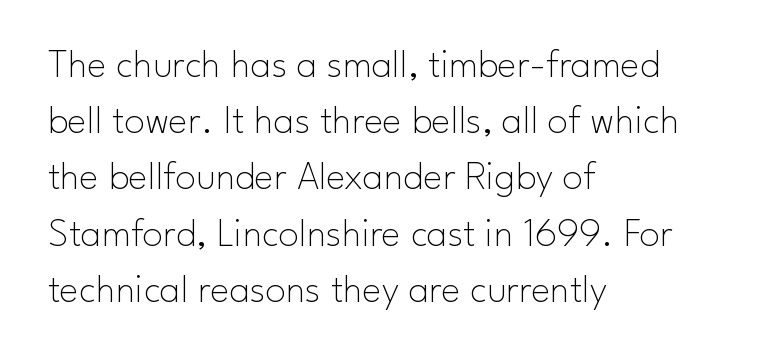
The line texture is even and compact thanks to regular tracking. What kind of face is this? One without serifs — a sans. The lettering holds an erect, upright posture throughout. Bold? No — there's no thickening of the strokes. Any mark beneath the type? The region is blank. Typeset ragged right — the left edge is the straight one.
